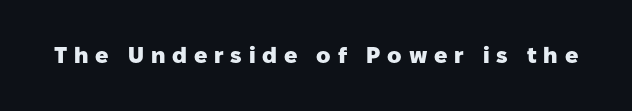
{"italic": "no", "bold": "yes", "underline": "no", "letter_spacing": "wide", "letter_spacing_em": 0.31, "glyph_px": 22}
